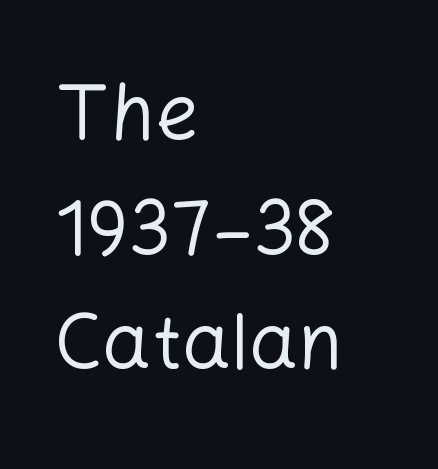
Q: Is the text bold? A: No.
Q: Is the text italic (slanted)? A: No, it is upright.
Q: Is the typeface a serif or a sans-serif typeface? A: Sans-serif.
Q: Is the text underlined? A: No.
Q: How is the paragraph aligned? A: Left-aligned.
Q: Is the spacing between letters normal or unusually wide? A: Normal.
Q: Is the spacing between lines tight, normal or loose? A: Normal.
Q: Width (condensed, normal, or wide)? A: Normal.
Q: Stroke contrast? A: Low.
Q: x-height? A: Medium.
Q: Monospaced? A: No.
